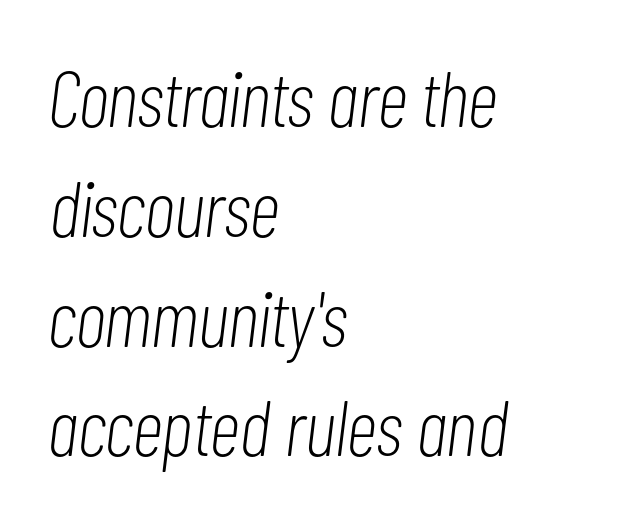
The image shows 79 px light, condensed type, italic (leaning right); set left-aligned, normal line spacing (1.39x), normal letter spacing, not underlined; low stroke contrast and a medium x-height.
